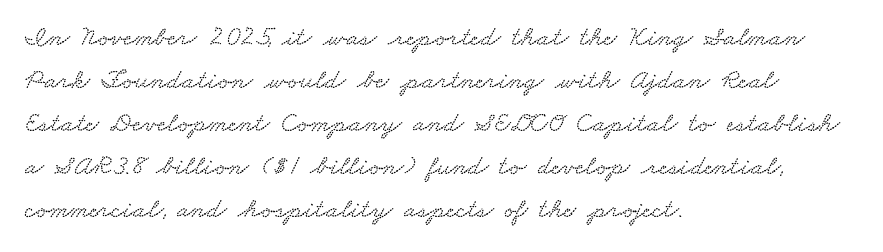
Q: Is the text underlined? A: No.
Q: How is the paragraph aligned? A: Left-aligned.
Q: Is the spacing between letters normal or unusually wide? A: Normal.
Q: Is the spacing between lines tight, normal or loose? A: Normal.
Q: Width (condensed, normal, or wide)? A: Wide.
Q: Stroke contrast? A: Low.
Q: x-height? A: Small.
Q: Monospaced? A: No.
